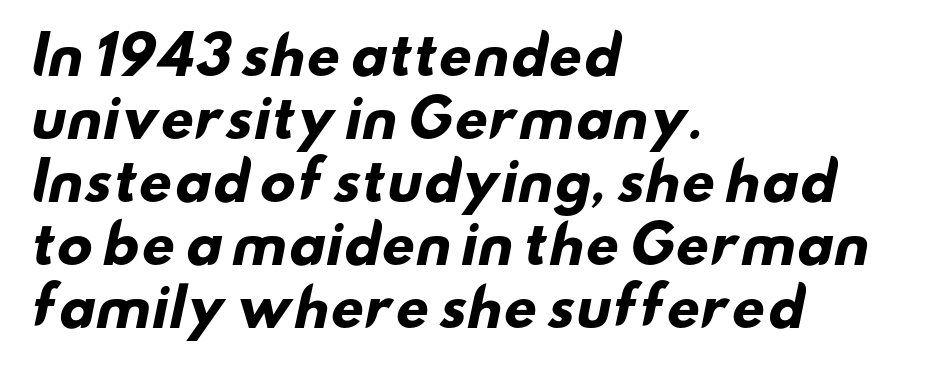
The rendering keeps characters at their native spacing. The rendering shows plain stroke endings on the letterforms — a sans-serif design. Each row of text sits above clean, open space. Note the varied advance widths — an 'i' is clearly narrower than an 'm'. Typeset ragged right — the left edge is the straight one. The typesetting leans heavy: a genuine bold.
